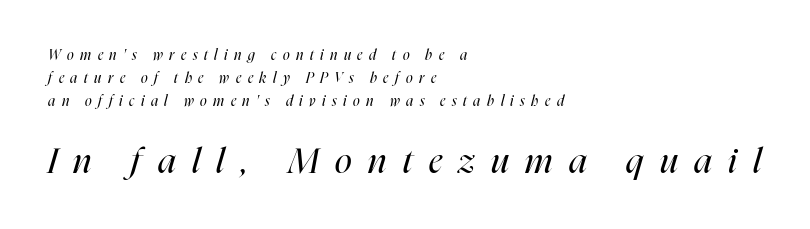
The image shows 35 px regular-weight, condensed type, italic (leaning right); set left-aligned, normal line spacing (1.65x), unusually wide letter spacing (+0.47 em), not underlined; the second (bottom) block is 2.5x larger; high stroke contrast and a medium x-height.
